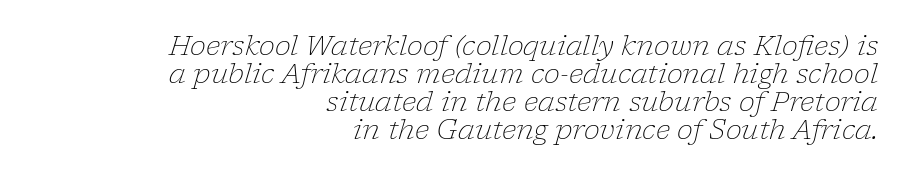
Q: Is the text bold? A: No.
Q: Is the text italic (slanted)? A: Yes, it leans right by about 17 degrees.
Q: Is the text underlined? A: No.
Q: How is the paragraph aligned? A: Right-aligned.
Q: Is the spacing between letters normal or unusually wide? A: Normal.
Q: Is the spacing between lines tight, normal or loose? A: Tight.
